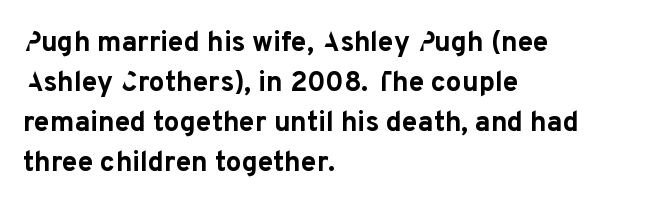
Q: Is the text bold? A: Yes.
Q: Is the text italic (slanted)? A: No, it is upright.
Q: Is the typeface a serif or a sans-serif typeface? A: Sans-serif.
Q: Is the text underlined? A: No.
Q: How is the paragraph aligned? A: Left-aligned.
Q: Is the spacing between letters normal or unusually wide? A: Normal.
Q: Is the spacing between lines tight, normal or loose? A: Normal.
Q: Width (condensed, normal, or wide)? A: Normal.
Q: Stroke contrast? A: Low.
Q: x-height? A: Medium.
Q: Monospaced? A: No.
